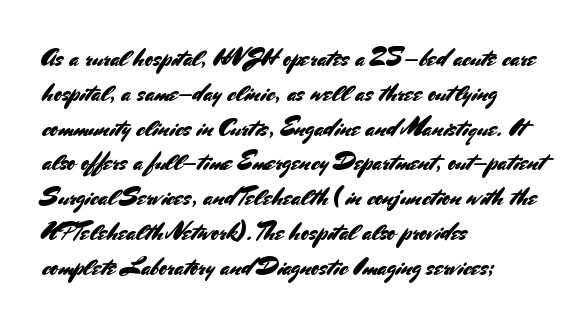
Q: Is the text italic (slanted)? A: Yes.
Q: Is the text underlined? A: No.
Q: How is the paragraph aligned? A: Left-aligned.
Q: Is the spacing between letters normal or unusually wide? A: Normal.
Q: Is the spacing between lines tight, normal or loose? A: Normal.
